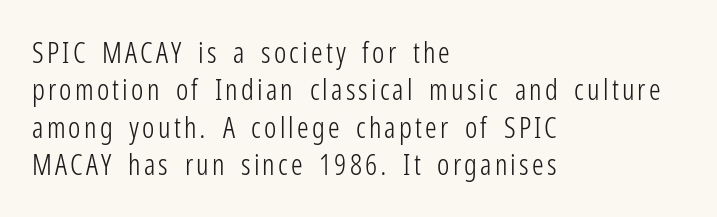
Casual observation: everything's shoved over to the left. Note the varied advance widths — an 'i' is clearly narrower than an 'm'. The strip under each line holds only bare page. One glance says typical: line gaps are just what's usual. Nothing heavy about these letters — not bold at all. The rendering shows plain stroke endings on the letterforms — a sans-serif design.
